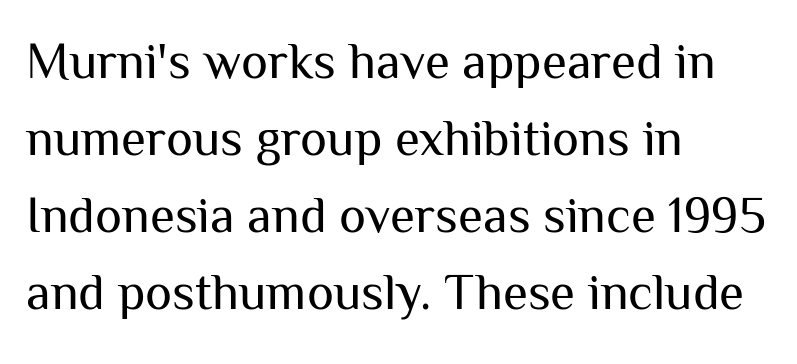
Looks like regular typesetting: each glyph gets only the width it needs. Look at the bottom of the vertical strokes: they stop flat, with no serifs. If you measured baseline to baseline, you'd find a middling distance. Has an underline been added? It has not.
